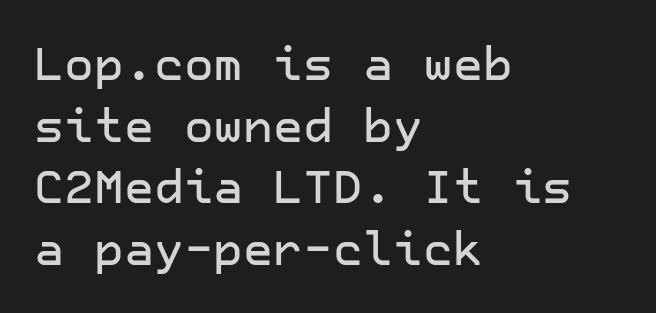
{"serif": "no", "italic": "no", "width": "normal", "stroke_contrast": "low", "x_height": "medium", "underline": "no", "align": "left", "line_spacing": "normal", "line_spacing_ratio": 1.34, "letter_spacing": "normal", "letter_spacing_em": 0.0, "glyph_px": 46}
